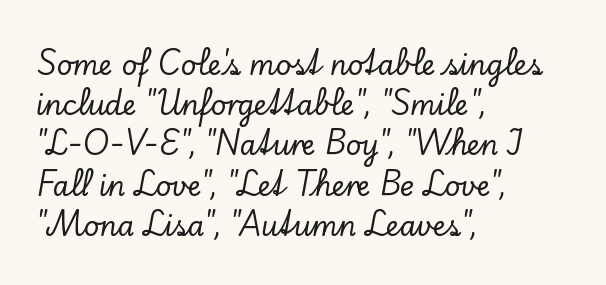
The image shows 27 px text type; set left-aligned, normal line spacing (1.49x), normal letter spacing, not underlined.
